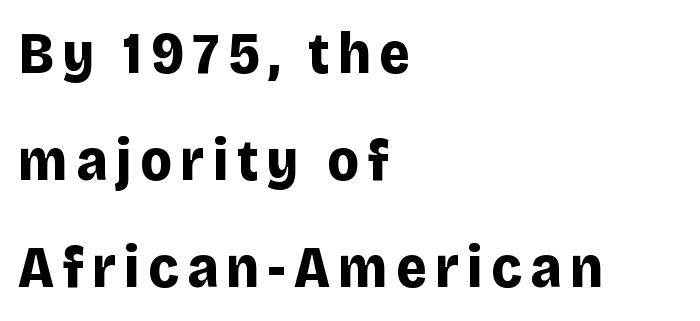
The image shows 59 px bold sans-serif type, upright; set left-aligned, line spacing 1.81x, not underlined; low stroke contrast and a large x-height.
